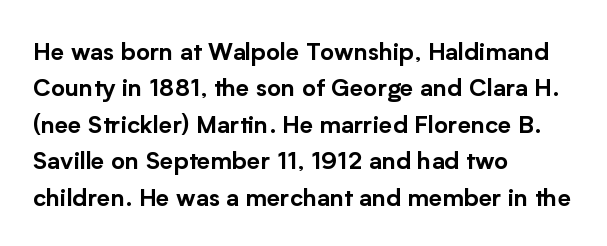
A normal amount of white space separates one row of letters from the next. Is there any slant? The stems are plumb. Nobody touched the tracking dial on this one. Quick note: underline off.
